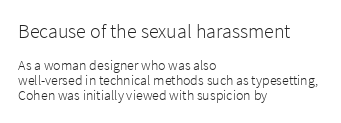
The image shows 20 px text type, upright; set left-aligned, tight line spacing (1.09x), normal letter spacing, not underlined; the first (top) block is 1.43x larger.
